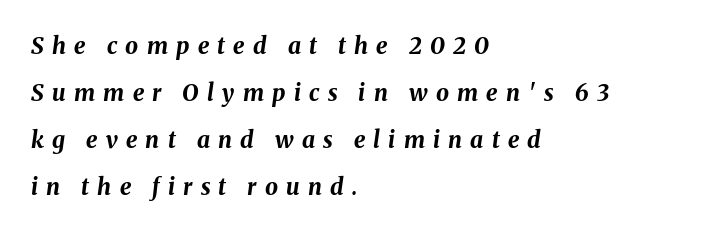
Q: Is the text bold? A: Yes.
Q: Is the text italic (slanted)? A: Yes, it leans right by about 8 degrees.
Q: Is the text underlined? A: No.
Q: How is the paragraph aligned? A: Left-aligned.
Q: Is the spacing between letters normal or unusually wide? A: Unusually wide.
Q: Is the spacing between lines tight, normal or loose? A: Loose.
